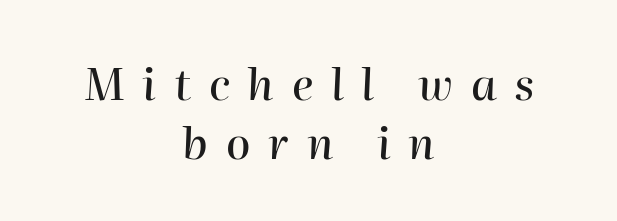
The image shows 44 px text type, italic (leaning right); set centered, normal line spacing (1.34x), unusually wide letter spacing (+0.4 em), not underlined; high stroke contrast and a medium x-height.
